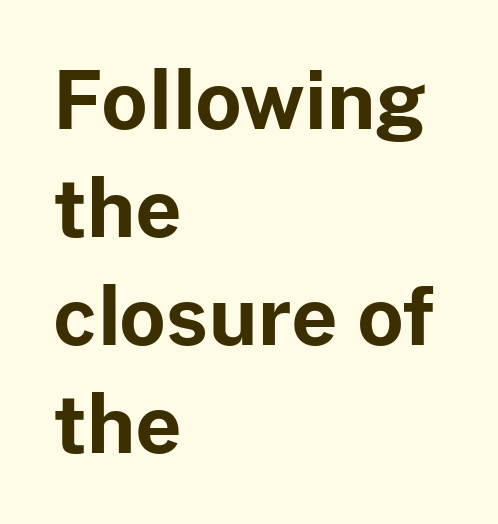
These lines are set flush left with a ragged right edge. Style check: upright. A typesetter would call this proportional, since set widths differ per character. The sample has been set heavy, in full bold.
